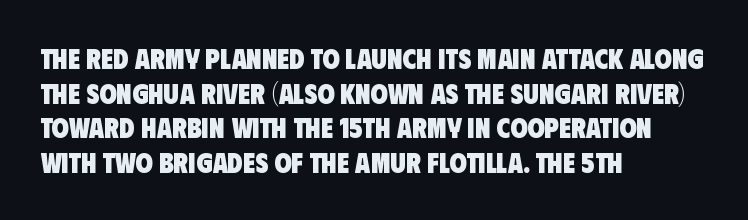
Q: Is the text bold? A: Yes.
Q: Is the typeface a serif or a sans-serif typeface? A: Sans-serif.
Q: Is the text underlined? A: No.
Q: How is the paragraph aligned? A: Left-aligned.
Q: Is the spacing between letters normal or unusually wide? A: Normal.
Q: Width (condensed, normal, or wide)? A: Condensed.
Q: Stroke contrast? A: Low.
Q: x-height? A: Large.
Q: Monospaced? A: No.
